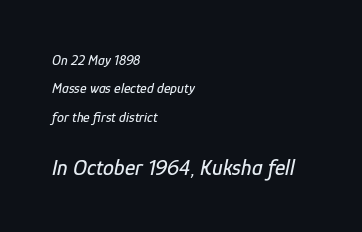
The image shows 22 px text type, italic (leaning right); set left-aligned, loose line spacing (2.03x), normal letter spacing, not underlined; the second (bottom) block is 1.57x larger.
